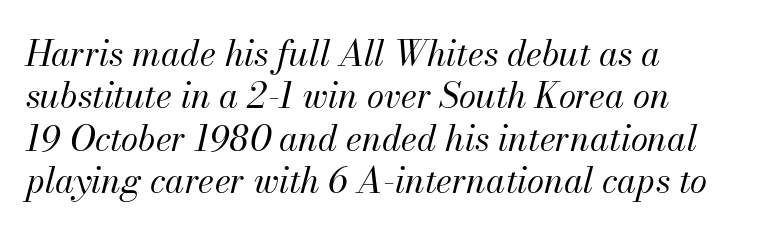
Casual observation: everything's shoved over to the left. The face used here is rendered with its standard letterfit. Every character sits at an angle, as italics do. Vertical stems look standard width or narrower in stroke. Rule under the text: the space is simply empty.
